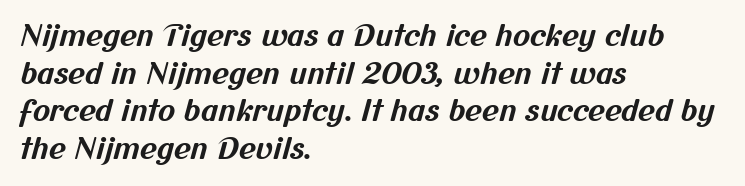
Q: Is the text bold? A: Yes.
Q: Is the typeface a serif or a sans-serif typeface? A: Sans-serif.
Q: Is the text underlined? A: No.
Q: How is the paragraph aligned? A: Left-aligned.
Q: Is the spacing between letters normal or unusually wide? A: Normal.
Q: Is the spacing between lines tight, normal or loose? A: Normal.
Q: Width (condensed, normal, or wide)? A: Normal.
Q: Stroke contrast? A: Medium.
Q: x-height? A: Medium.
Q: Monospaced? A: No.
